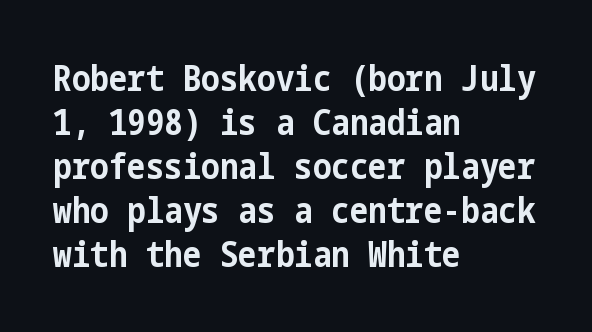
{"serif": "no", "italic": "no", "bold": "yes", "weight": "bold", "width": "condensed", "stroke_contrast": "low", "x_height": "medium", "underline": "no", "align": "left", "line_spacing": "normal", "line_spacing_ratio": 1.26, "letter_spacing": "normal", "letter_spacing_em": 0.0, "glyph_px": 35}
